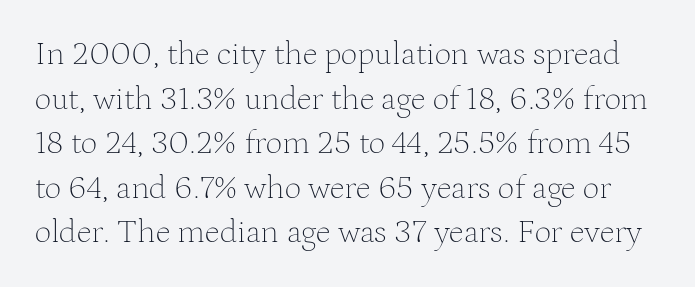
The image shows 33 px thin serif type, upright; set normal line spacing (1.35x), normal letter spacing, not underlined; medium stroke contrast and a medium x-height.
